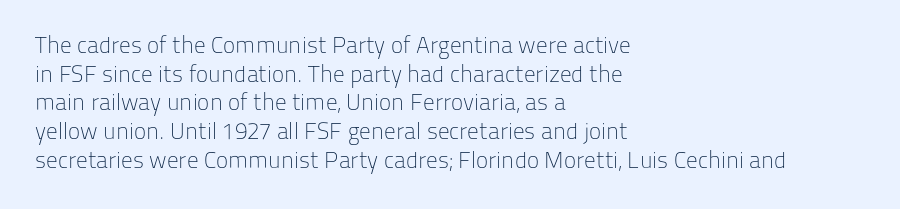
The image shows 23 px text type, upright; set left-aligned, normal line spacing (1.25x), normal letter spacing, not underlined.
